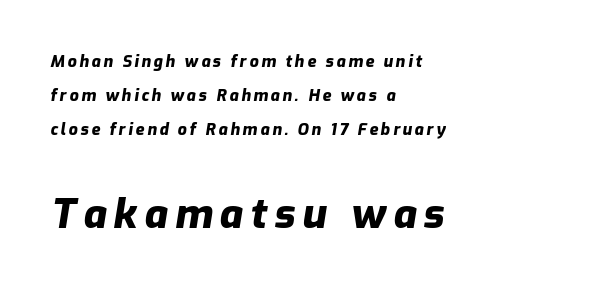
{"italic": "yes", "lean": "right", "slant_degrees": 9, "bold": "yes", "weight": "heavy", "width": "normal", "stroke_contrast": "low", "x_height": "medium", "monospaced": "no", "underline": "no", "align": "left", "line_spacing": "loose", "line_spacing_ratio": 2.14, "larger_block": "second", "size_ratio": 2.56, "glyph_px": 41}
